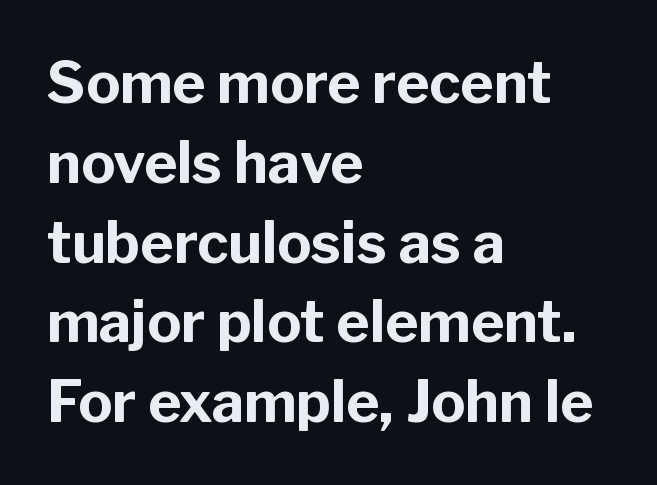
Q: Is the text bold? A: Yes.
Q: Is the text italic (slanted)? A: No, it is upright.
Q: Is the typeface a serif or a sans-serif typeface? A: Sans-serif.
Q: Is the text underlined? A: No.
Q: How is the paragraph aligned? A: Left-aligned.
Q: Is the spacing between letters normal or unusually wide? A: Normal.
Q: Is the spacing between lines tight, normal or loose? A: Normal.
Q: Width (condensed, normal, or wide)? A: Normal.
Q: Stroke contrast? A: Low.
Q: x-height? A: Medium.
Q: Monospaced? A: No.
